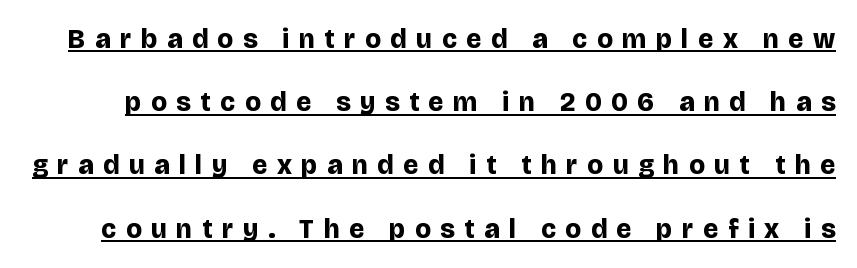
The image shows 27 px bold type, upright; set loose line spacing (2.34x), unusually wide letter spacing (+0.36 em), underlined.
